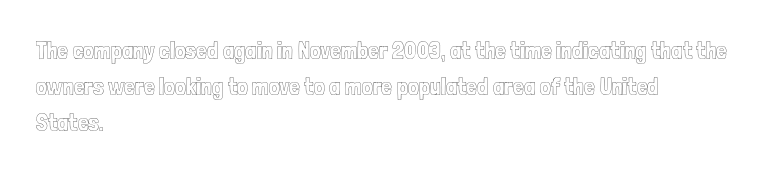
{"italic": "no", "underline": "no", "align": "left", "line_spacing": "normal", "line_spacing_ratio": 1.49, "letter_spacing": "normal", "letter_spacing_em": 0.0, "glyph_px": 24}
